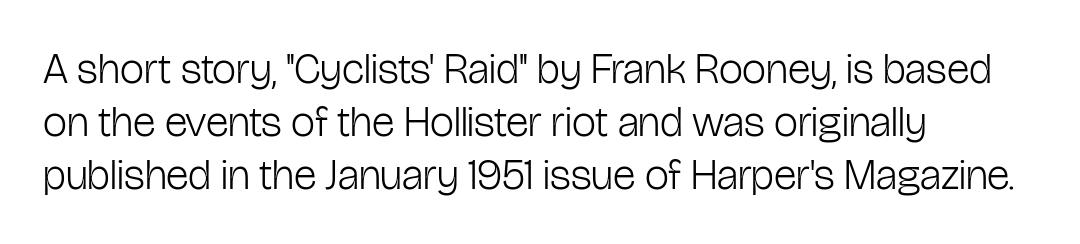
Q: Is the text bold? A: No.
Q: Is the text italic (slanted)? A: No, it is upright.
Q: Is the typeface a serif or a sans-serif typeface? A: Sans-serif.
Q: Is the text underlined? A: No.
Q: How is the paragraph aligned? A: Left-aligned.
Q: Is the spacing between letters normal or unusually wide? A: Normal.
Q: Width (condensed, normal, or wide)? A: Condensed.
Q: Stroke contrast? A: Low.
Q: x-height? A: Medium.
Q: Monospaced? A: No.
